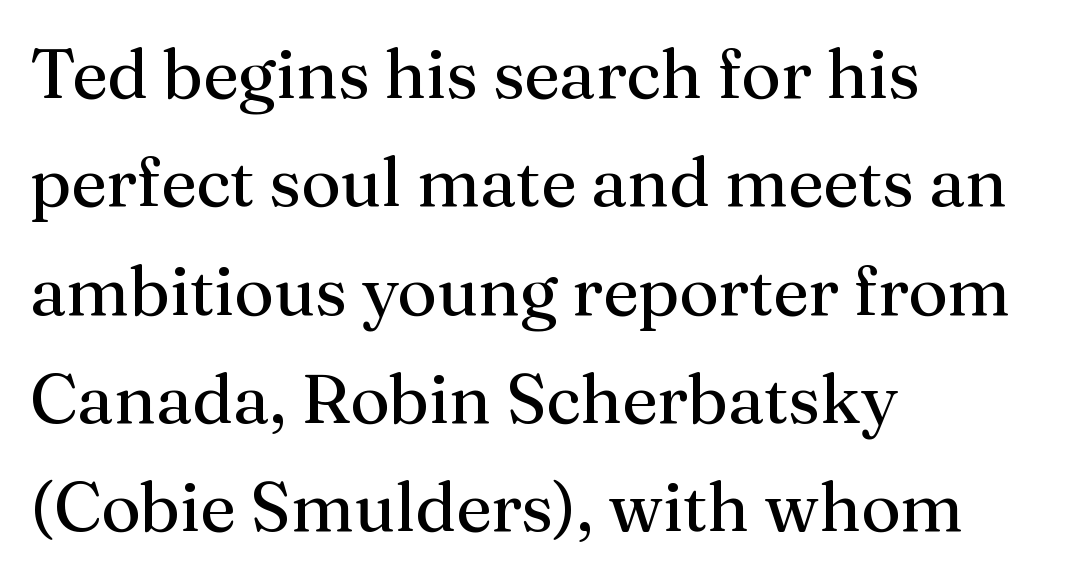
This is serif lettering, the kind often seen in printed books. The strokes carry an ordinary text weight at most. The space beneath each line is pristine and unruled. Unlike italic type, these characters show no tilt at all. Letter spacing: default. Is there much room between lines? A standard amount, neither cramped nor airy.
